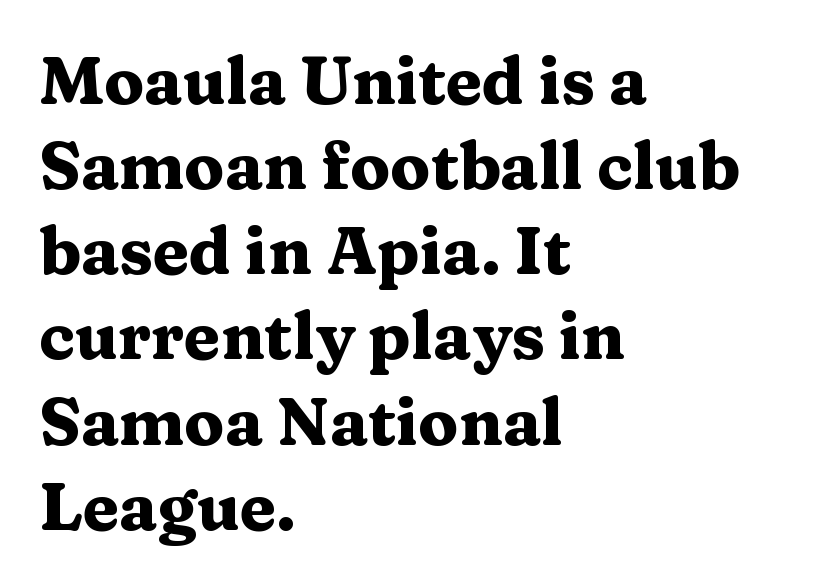
These lines stack with their left ends in a neat column. These words are printed bold, with thick strokes throughout. This is serif lettering, the kind often seen in printed books. A typesetter would mark this as roman, not italic. This sample has the flowing, uneven cadence of proportional lettering.
